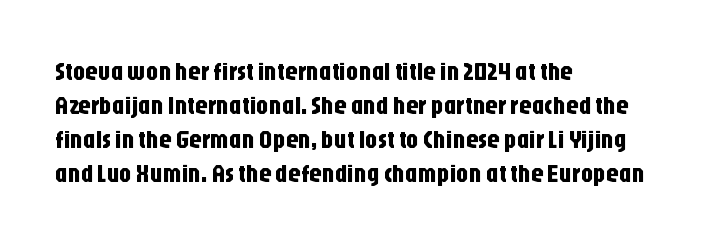
Q: Is the text italic (slanted)? A: No, it is upright.
Q: Is the text underlined? A: No.
Q: How is the paragraph aligned? A: Left-aligned.
Q: Is the spacing between letters normal or unusually wide? A: Normal.
Q: Is the spacing between lines tight, normal or loose? A: Normal.
